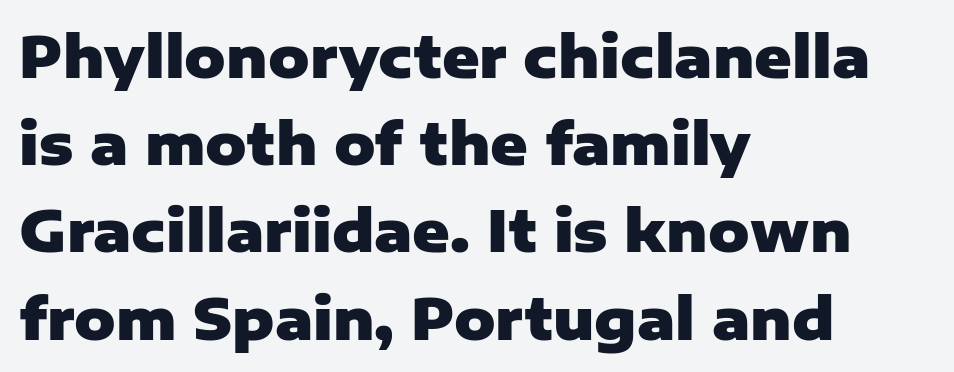
Do the characters align in a grid? No, the font is proportional. Between one letter and the next there's only the usual sliver of space. Pretty heavy lettering here — definitely bold. What kind of face is this? One without serifs — a sans. Anything drawn beneath the words? Only blank space.
